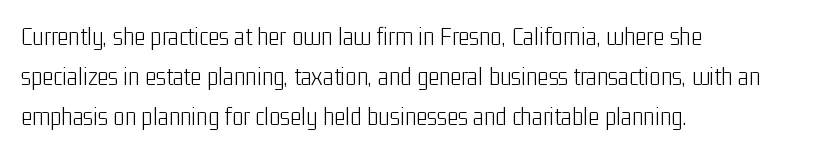
Q: Is the text bold? A: No.
Q: Is the text italic (slanted)? A: No, it is upright.
Q: Is the text underlined? A: No.
Q: How is the paragraph aligned? A: Left-aligned.
Q: Is the spacing between letters normal or unusually wide? A: Normal.
Q: Is the spacing between lines tight, normal or loose? A: Normal.
